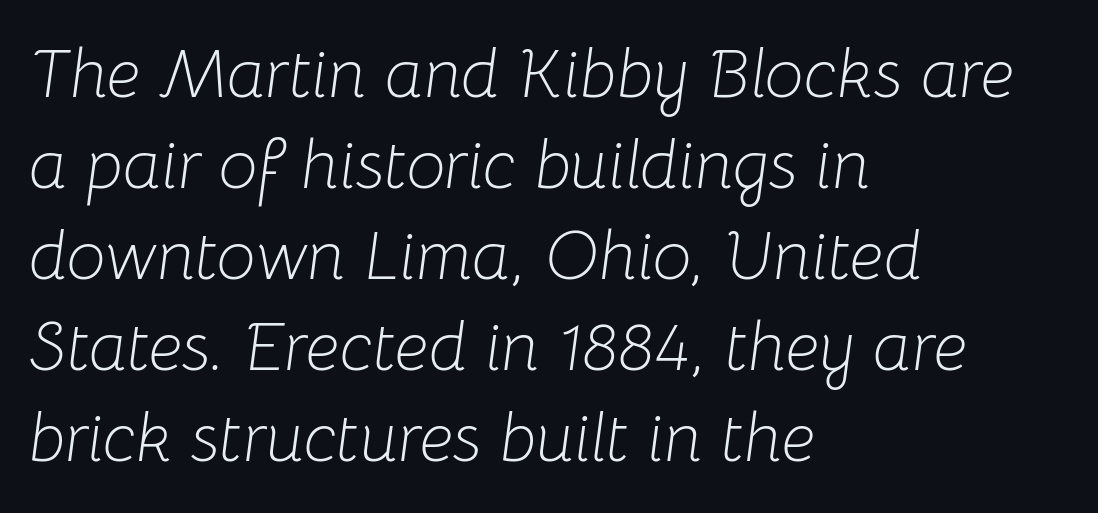
Q: Is the text bold? A: No.
Q: Is the text italic (slanted)? A: Yes, it leans right by about 8 degrees.
Q: Is the text underlined? A: No.
Q: How is the paragraph aligned? A: Left-aligned.
Q: Is the spacing between letters normal or unusually wide? A: Normal.
Q: Is the spacing between lines tight, normal or loose? A: Normal.
Q: Width (condensed, normal, or wide)? A: Normal.
Q: Stroke contrast? A: Low.
Q: x-height? A: Medium.
Q: Monospaced? A: No.
